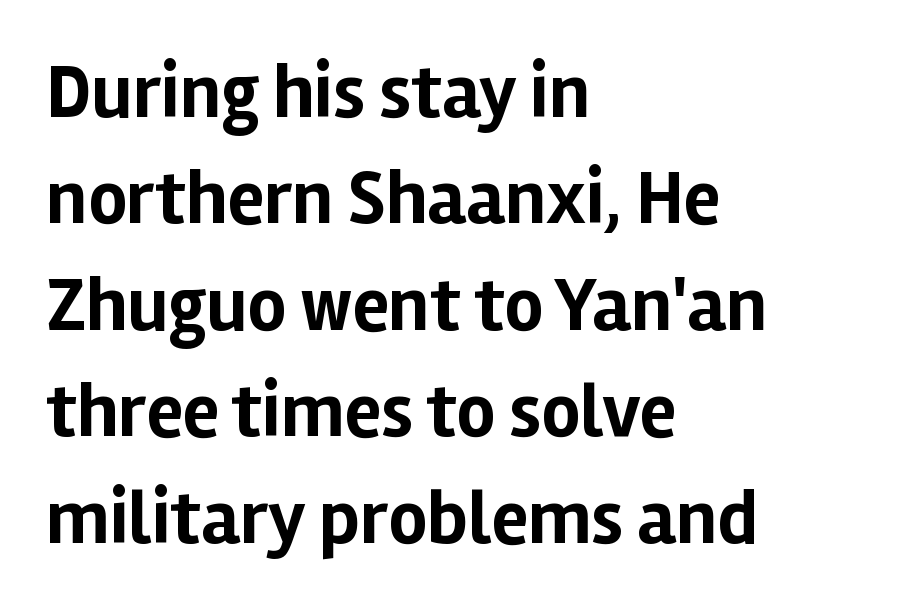
The image shows 76 px bold sans-serif type, upright; set left-aligned, normal line spacing (1.4x), normal letter spacing, not underlined; low stroke contrast and a medium x-height.
